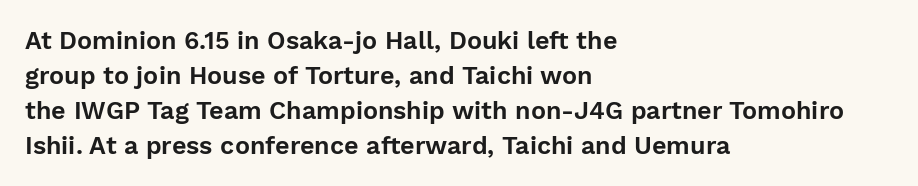
The rendering uses a moderate line-height, typical for paragraphs. A typesetter would call this zero additional tracking. Teacher's note: observe the even left margin — that is flush-left alignment. The string is rendered with underlining switched off. Posture: straight, roman, zero tilt.
